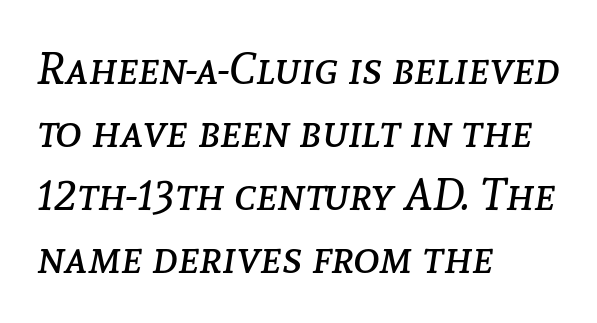
Q: Is the text bold? A: No.
Q: Is the text italic (slanted)? A: Yes, it leans right by about 8 degrees.
Q: Is the text underlined? A: No.
Q: How is the paragraph aligned? A: Left-aligned.
Q: Is the spacing between letters normal or unusually wide? A: Normal.
Q: Is the spacing between lines tight, normal or loose? A: Normal.
Q: Width (condensed, normal, or wide)? A: Normal.
Q: Stroke contrast? A: Low.
Q: x-height? A: Medium.
Q: Monospaced? A: No.
